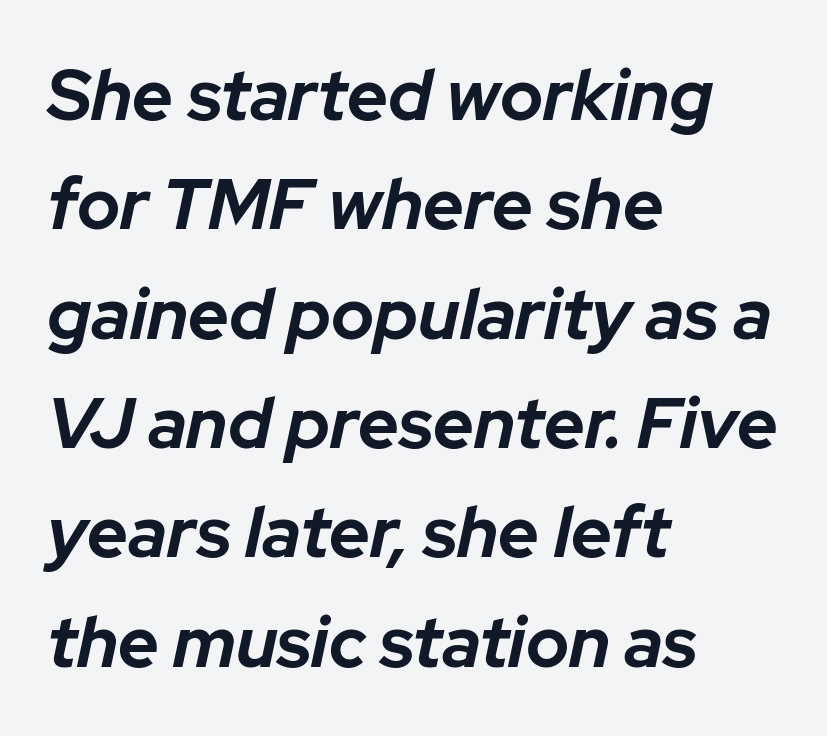
The image shows 71 px bold type, italic (leaning right); set left-aligned, normal line spacing (1.54x), normal letter spacing, not underlined; low stroke contrast and a medium x-height.
